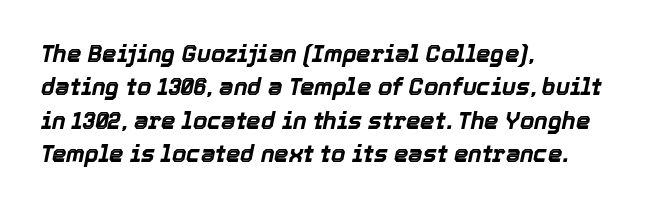
{"italic": "yes", "lean": "right", "slant_degrees": 12, "bold": "yes", "underline": "no", "align": "left", "line_spacing": "normal", "line_spacing_ratio": 1.45, "letter_spacing": "normal", "letter_spacing_em": 0.0, "glyph_px": 23}
